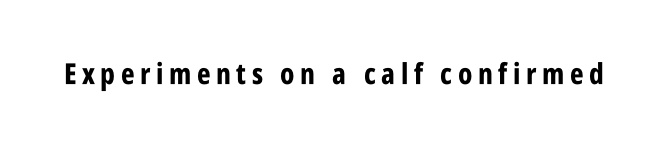
{"serif": "no", "italic": "no", "bold": "yes", "weight": "bold", "width": "condensed", "stroke_contrast": "low", "x_height": "large", "monospaced": "no", "underline": "no", "glyph_px": 29}
